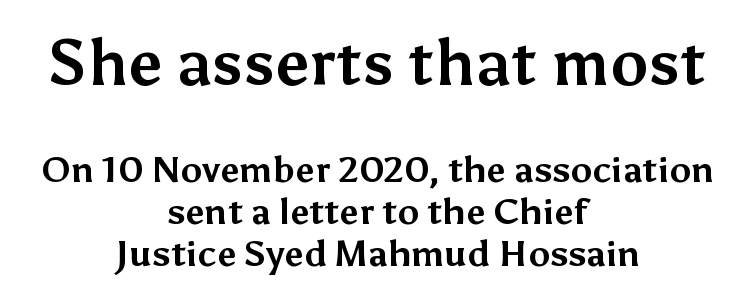
Q: Is the text bold? A: Yes.
Q: Is the text italic (slanted)? A: No, it is upright.
Q: Is the typeface a serif or a sans-serif typeface? A: Sans-serif.
Q: Is the text underlined? A: No.
Q: How is the paragraph aligned? A: Centered.
Q: Is the spacing between letters normal or unusually wide? A: Normal.
Q: Which block of text is set in a larger size, the first (top) or the second (bottom)? A: The first (top) one.
Q: Width (condensed, normal, or wide)? A: Normal.
Q: Stroke contrast? A: Medium.
Q: x-height? A: Medium.
Q: Monospaced? A: No.
